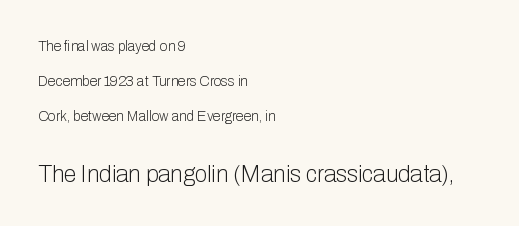
The passage shown is not bold in any degree. Short and long lines alike share a common starting point at left. It's the straight-up-and-down kind of type. The string is rendered with underlining switched off.
